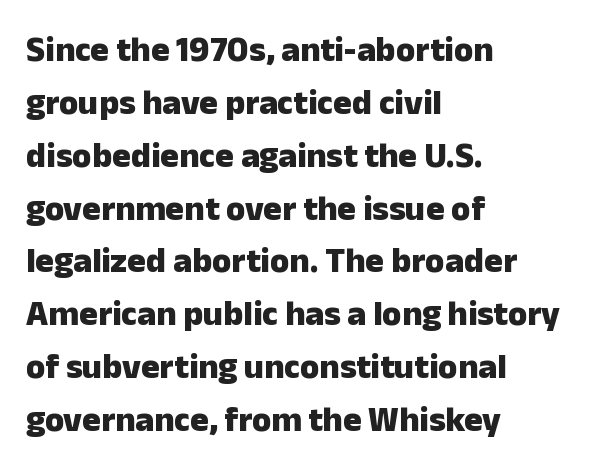
Q: Is the text bold? A: Yes.
Q: Is the text italic (slanted)? A: No, it is upright.
Q: Is the typeface a serif or a sans-serif typeface? A: Sans-serif.
Q: Is the text underlined? A: No.
Q: How is the paragraph aligned? A: Left-aligned.
Q: Is the spacing between letters normal or unusually wide? A: Normal.
Q: Is the spacing between lines tight, normal or loose? A: Normal.
Q: Width (condensed, normal, or wide)? A: Normal.
Q: Stroke contrast? A: Low.
Q: x-height? A: Medium.
Q: Monospaced? A: No.
